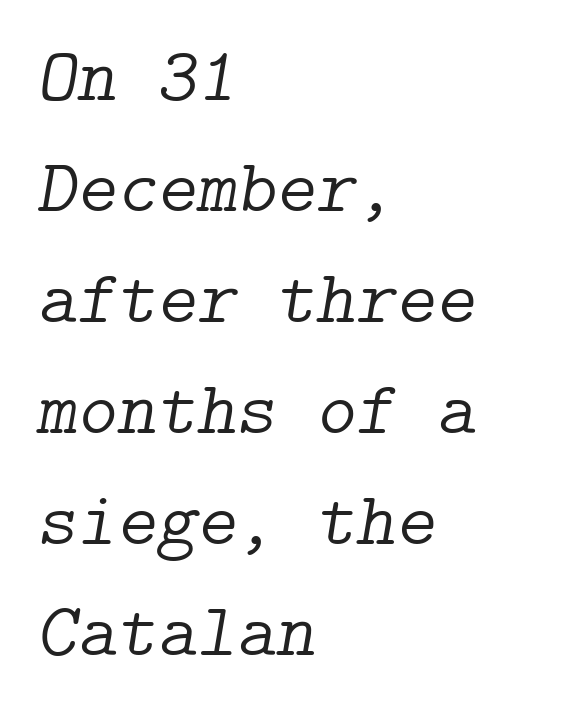
The image shows 76 px light serif type, italic (leaning right); set left-aligned, normal line spacing (1.46x), normal letter spacing, not underlined; low stroke contrast and a medium x-height.
